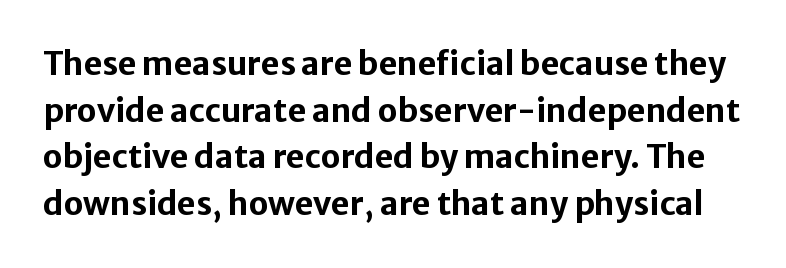
These words are printed bold, with thick strokes throughout. If you drew a line through each stem, it would be perfectly vertical. The rendering shows plain stroke endings on the letterforms — a sans-serif design. This sample has the flowing, uneven cadence of proportional lettering. The strip under each line holds only bare page.
